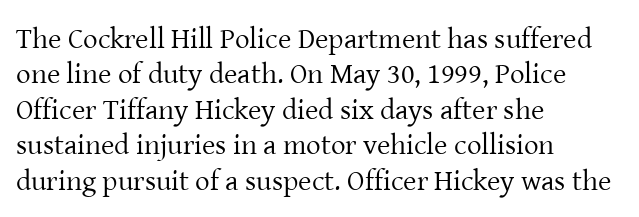
Q: Is the text bold? A: No.
Q: Is the text italic (slanted)? A: No, it is upright.
Q: Is the typeface a serif or a sans-serif typeface? A: Serif.
Q: Is the text underlined? A: No.
Q: How is the paragraph aligned? A: Left-aligned.
Q: Is the spacing between letters normal or unusually wide? A: Normal.
Q: Width (condensed, normal, or wide)? A: Normal.
Q: Stroke contrast? A: Low.
Q: x-height? A: Medium.
Q: Monospaced? A: No.
